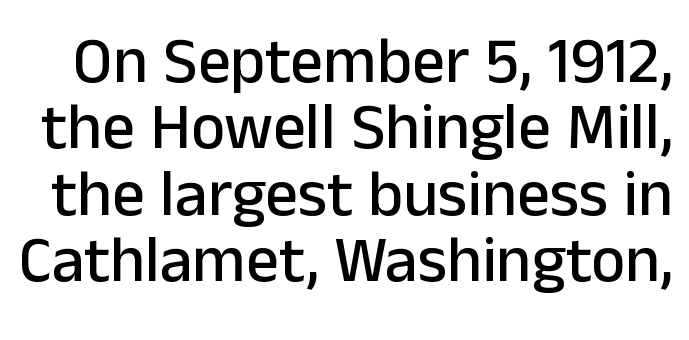
{"serif": "no", "italic": "no", "width": "normal", "stroke_contrast": "low", "x_height": "medium", "monospaced": "no", "underline": "no", "line_spacing": "tight", "line_spacing_ratio": 1.02, "letter_spacing": "normal", "letter_spacing_em": 0.0, "glyph_px": 65}
